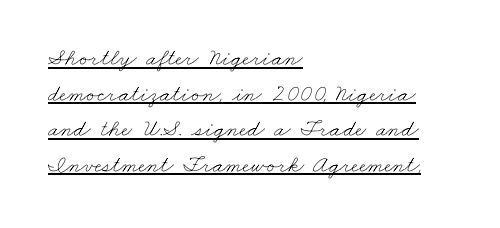
The image shows 24 px text type; set left-aligned, normal line spacing (1.48x), normal letter spacing, underlined.
